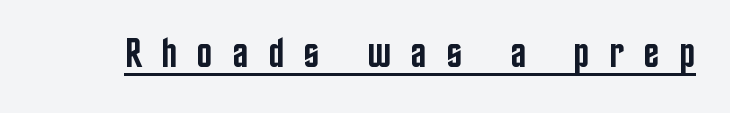
The image shows 42 px semibold, condensed sans-serif type, upright; set unusually wide letter spacing (+0.47 em), underlined; low stroke contrast and a large x-height.
